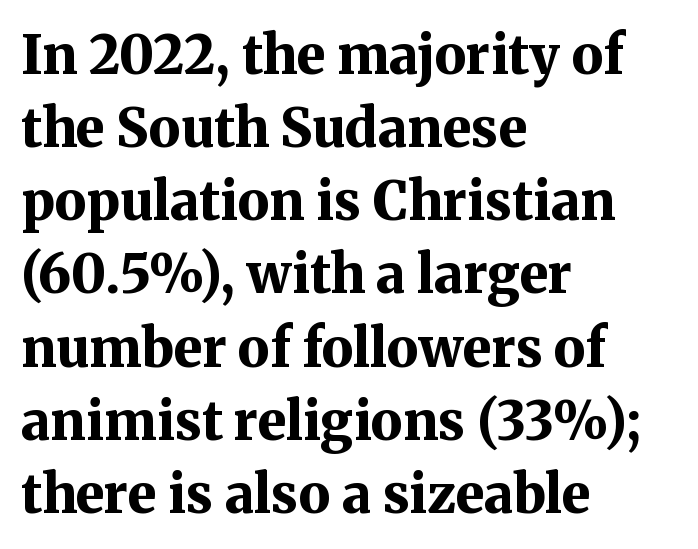
Q: Is the text bold? A: Yes.
Q: Is the text italic (slanted)? A: No, it is upright.
Q: Is the typeface a serif or a sans-serif typeface? A: Serif.
Q: Is the text underlined? A: No.
Q: How is the paragraph aligned? A: Left-aligned.
Q: Is the spacing between letters normal or unusually wide? A: Normal.
Q: Is the spacing between lines tight, normal or loose? A: Normal.
Q: Width (condensed, normal, or wide)? A: Normal.
Q: Stroke contrast? A: Medium.
Q: x-height? A: Medium.
Q: Monospaced? A: No.
